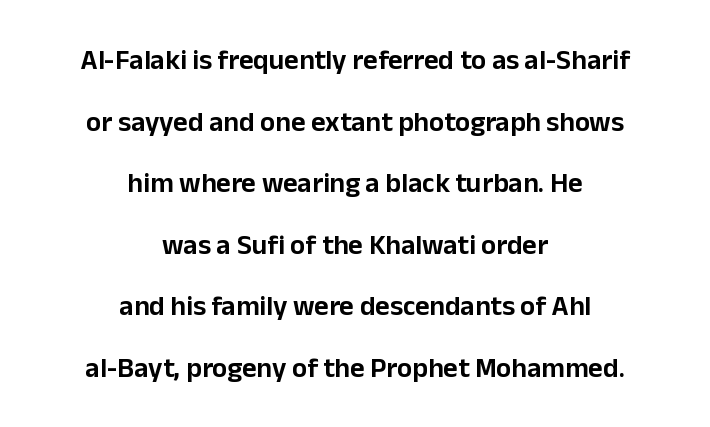
The image shows 28 px sans-serif type, upright; set centered, loose line spacing (2.2x), normal letter spacing, not underlined; low stroke contrast and a medium x-height.
